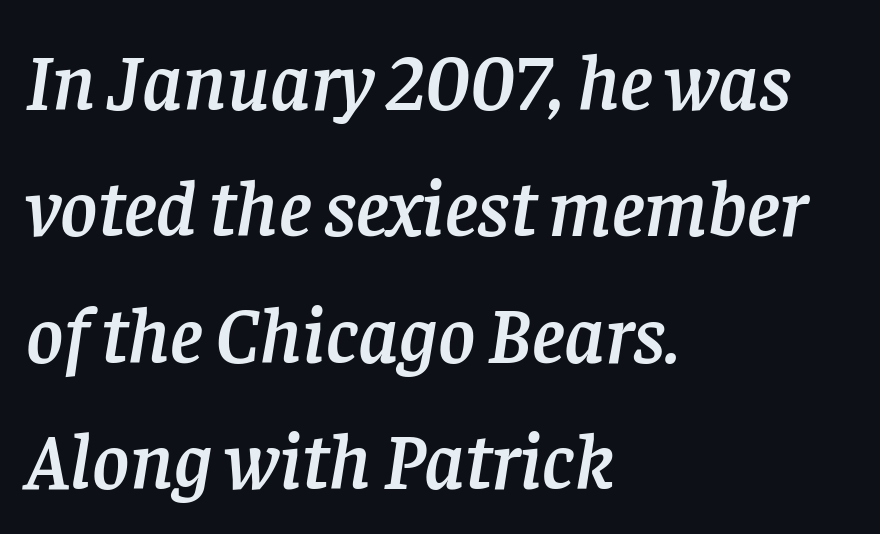
Q: Is the text italic (slanted)? A: Yes, it leans right by about 8 degrees.
Q: Is the typeface a serif or a sans-serif typeface? A: Serif.
Q: Is the text underlined? A: No.
Q: How is the paragraph aligned? A: Left-aligned.
Q: Is the spacing between letters normal or unusually wide? A: Normal.
Q: Is the spacing between lines tight, normal or loose? A: Normal.
Q: Width (condensed, normal, or wide)? A: Normal.
Q: Stroke contrast? A: Low.
Q: x-height? A: Large.
Q: Monospaced? A: No.
